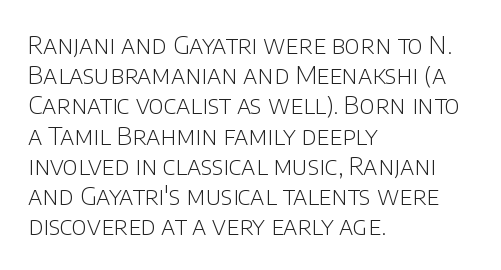
Q: Is the text bold? A: No.
Q: Is the text italic (slanted)? A: No, it is upright.
Q: Is the text underlined? A: No.
Q: How is the paragraph aligned? A: Left-aligned.
Q: Is the spacing between letters normal or unusually wide? A: Normal.
